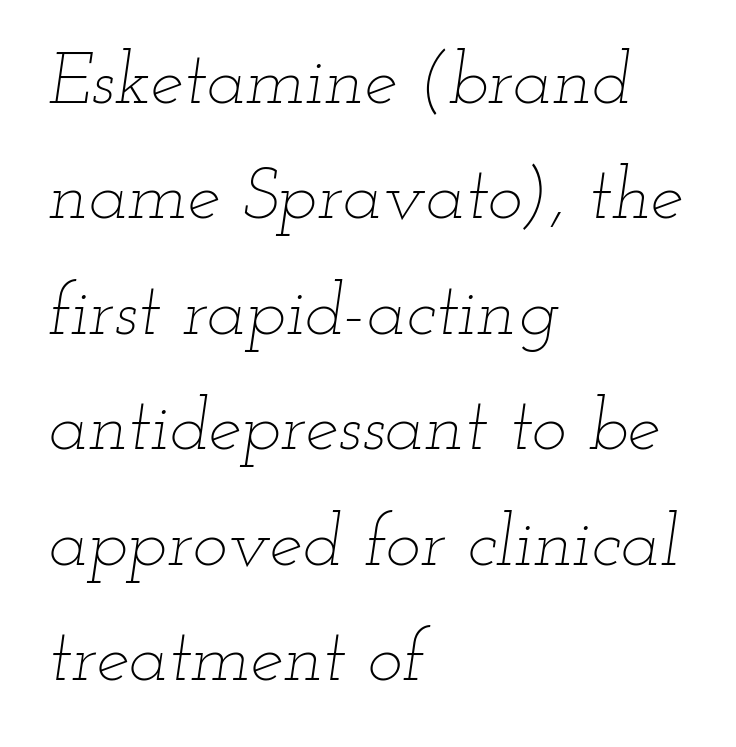
Q: Is the text bold? A: No.
Q: Is the text italic (slanted)? A: Yes, it leans right by about 12 degrees.
Q: Is the text underlined? A: No.
Q: How is the paragraph aligned? A: Left-aligned.
Q: Is the spacing between letters normal or unusually wide? A: Normal.
Q: Is the spacing between lines tight, normal or loose? A: Normal.
Q: Width (condensed, normal, or wide)? A: Wide.
Q: Stroke contrast? A: Low.
Q: x-height? A: Small.
Q: Monospaced? A: No.
